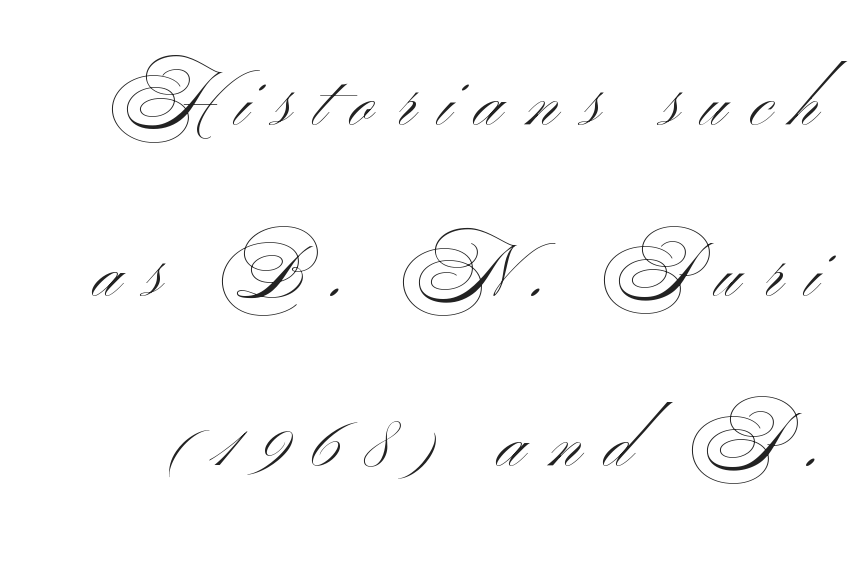
{"serif": "no", "bold": "no", "weight": "light", "width": "wide", "stroke_contrast": "medium", "x_height": "small", "monospaced": "no", "underline": "no", "line_spacing": "loose", "line_spacing_ratio": 2.37, "letter_spacing": "wide", "letter_spacing_em": 0.33, "glyph_px": 72}
